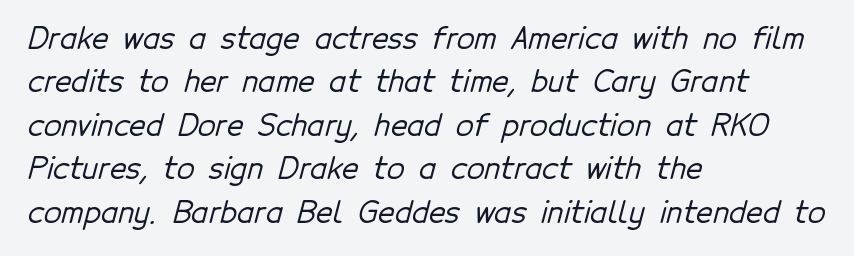
{"serif": "no", "width": "normal", "stroke_contrast": "low", "x_height": "medium", "monospaced": "no", "underline": "no", "align": "left", "line_spacing": "normal", "line_spacing_ratio": 1.5, "letter_spacing": "normal", "letter_spacing_em": 0.0, "glyph_px": 29}
